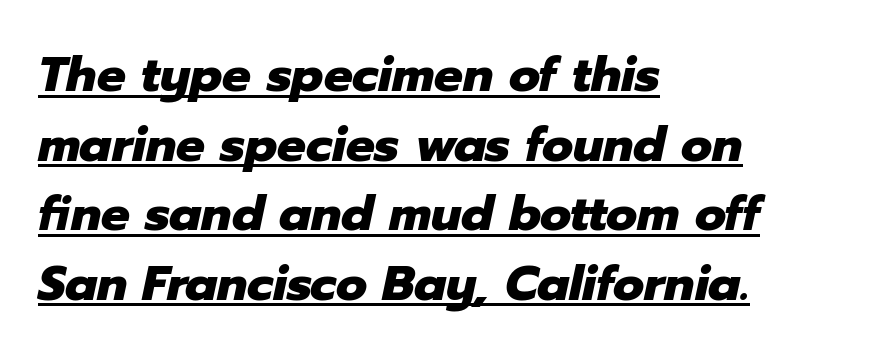
Q: Is the text bold? A: Yes.
Q: Is the text italic (slanted)? A: Yes, it leans right by about 12 degrees.
Q: Is the text underlined? A: Yes.
Q: How is the paragraph aligned? A: Left-aligned.
Q: Is the spacing between letters normal or unusually wide? A: Normal.
Q: Is the spacing between lines tight, normal or loose? A: Normal.
Q: Width (condensed, normal, or wide)? A: Normal.
Q: Stroke contrast? A: Low.
Q: x-height? A: Medium.
Q: Monospaced? A: No.
